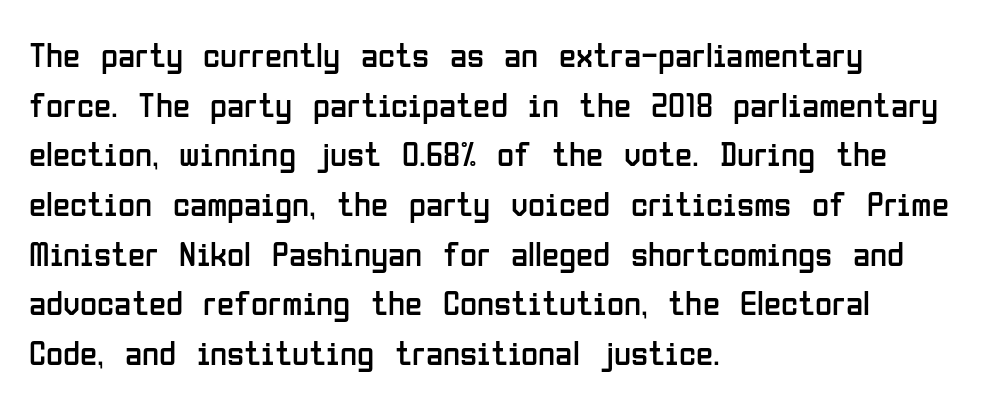
{"serif": "no", "italic": "no", "bold": "no", "weight": "regular", "width": "condensed", "stroke_contrast": "low", "x_height": "medium", "monospaced": "no", "underline": "no", "align": "left", "line_spacing": "normal", "line_spacing_ratio": 1.42, "letter_spacing": "normal", "letter_spacing_em": 0.0, "glyph_px": 35}
